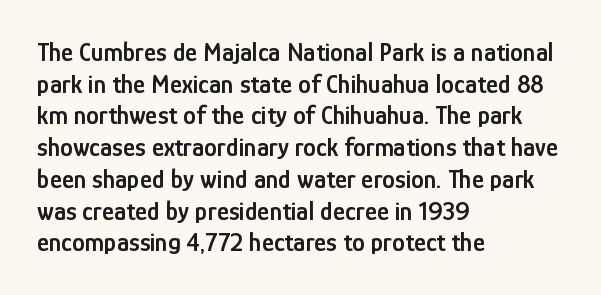
The image shows 26 px text type, upright; set left-aligned, line spacing 1.22x, normal letter spacing, not underlined.
